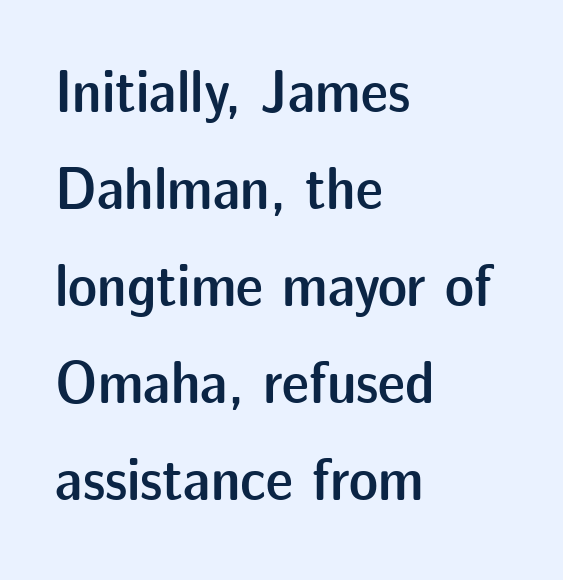
{"serif": "no", "italic": "no", "bold": "semi", "weight": "semibold", "width": "normal", "stroke_contrast": "low", "x_height": "medium", "monospaced": "no", "underline": "no", "align": "left", "line_spacing": "normal", "line_spacing_ratio": 1.59, "letter_spacing": "normal", "letter_spacing_em": 0.0, "glyph_px": 61}
